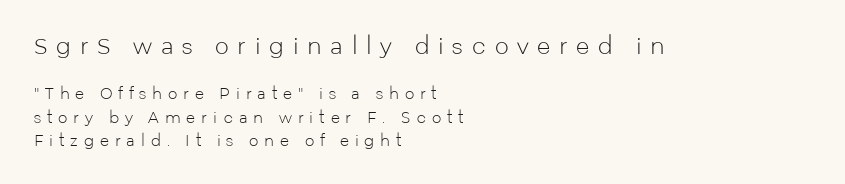
Is the lower block the larger one? No — the upper block carries the bigger type. Descenders hang freely into open space. The letters are spread apart with noticeably loose tracking. This is not heavy type; no bold has been used. Characters remain perfectly vertical along every line. Leading: standard.
